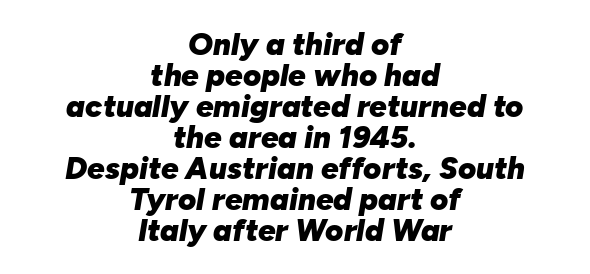
Students, this is bold: see how much ink each stroke carries. The text block is weighted toward neither margin, spreading evenly from the middle. The lines are packed closely together with very little leading. The space beneath each line is pristine and unruled. The specimen reads as italic at a glance. This sample uses plain, unmodified letter spacing.
